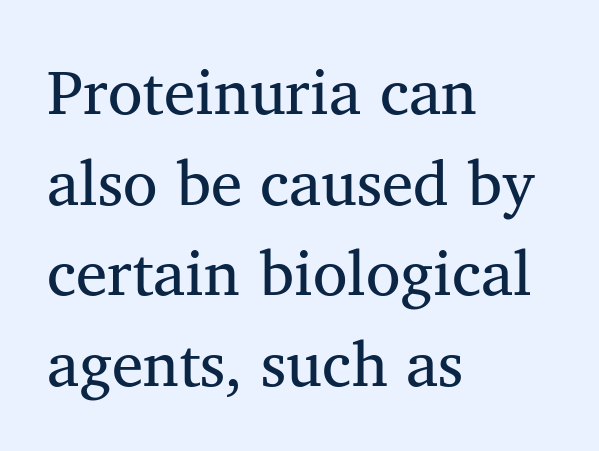
Q: Is the text bold? A: No.
Q: Is the typeface a serif or a sans-serif typeface? A: Serif.
Q: Is the text underlined? A: No.
Q: How is the paragraph aligned? A: Left-aligned.
Q: Is the spacing between letters normal or unusually wide? A: Normal.
Q: Is the spacing between lines tight, normal or loose? A: Normal.
Q: Width (condensed, normal, or wide)? A: Normal.
Q: Stroke contrast? A: Medium.
Q: x-height? A: Medium.
Q: Monospaced? A: No.
